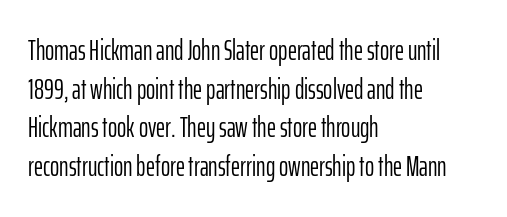
{"serif": "no", "italic": "no", "bold": "no", "weight": "light", "width": "condensed", "stroke_contrast": "low", "x_height": "medium", "monospaced": "no", "underline": "no", "align": "left", "line_spacing": "normal", "line_spacing_ratio": 1.38, "letter_spacing": "normal", "letter_spacing_em": 0.0, "glyph_px": 28}
